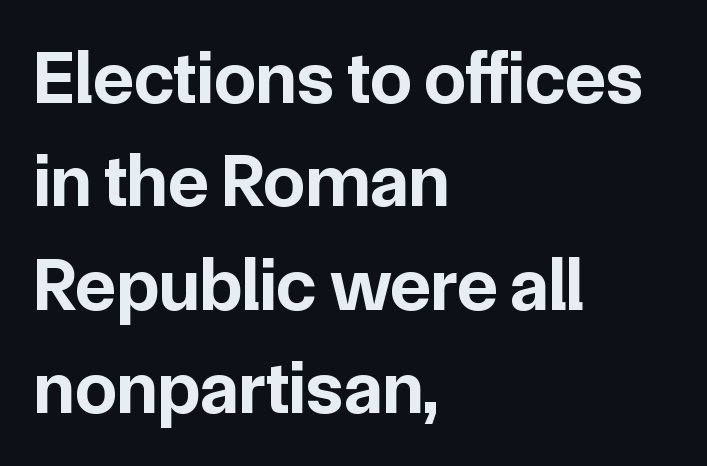
The image shows 75 px bold sans-serif type, upright; set left-aligned, normal line spacing (1.38x), normal letter spacing, not underlined; low stroke contrast and a medium x-height.
